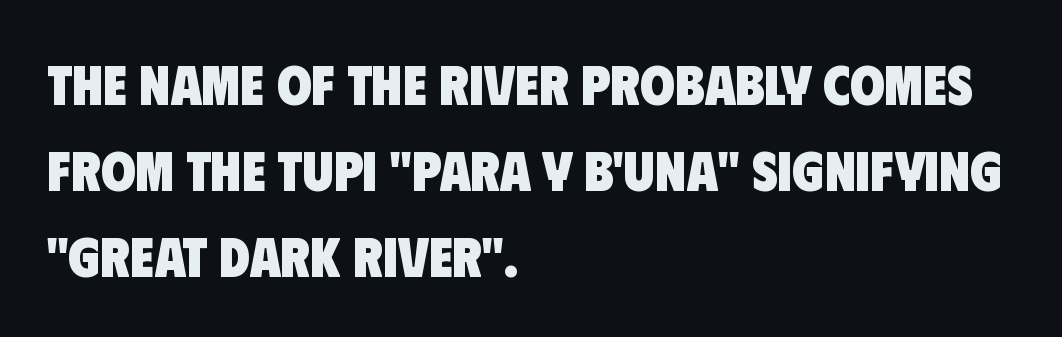
{"serif": "no", "bold": "yes", "weight": "heavy", "width": "condensed", "stroke_contrast": "low", "x_height": "large", "monospaced": "no", "underline": "no", "align": "left", "line_spacing": "normal", "line_spacing_ratio": 1.54, "letter_spacing": "normal", "letter_spacing_em": 0.0, "glyph_px": 56}
